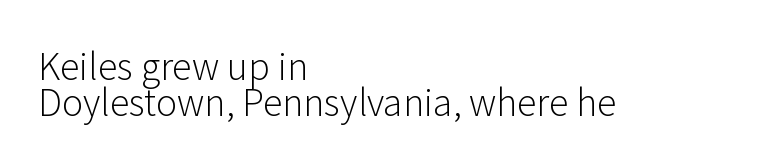
Q: Is the text bold? A: No.
Q: Is the text italic (slanted)? A: No, it is upright.
Q: Is the typeface a serif or a sans-serif typeface? A: Sans-serif.
Q: Is the text underlined? A: No.
Q: How is the paragraph aligned? A: Left-aligned.
Q: Is the spacing between letters normal or unusually wide? A: Normal.
Q: Is the spacing between lines tight, normal or loose? A: Tight.
Q: Width (condensed, normal, or wide)? A: Normal.
Q: Stroke contrast? A: Low.
Q: x-height? A: Medium.
Q: Monospaced? A: No.
